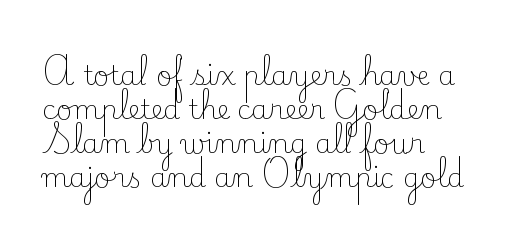
Vertically, the passage feels balanced, rows spaced as you'd expect. The strip under each line holds only bare page. Weight: in the light-to-regular range. Glyph-to-glyph distance matches everyday printed text.
